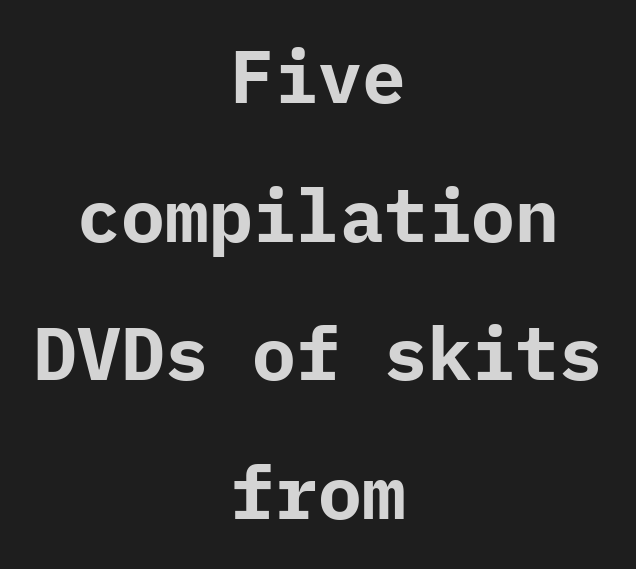
Q: Is the text bold? A: Yes.
Q: Is the text italic (slanted)? A: No, it is upright.
Q: Is the typeface a serif or a sans-serif typeface? A: Sans-serif.
Q: Is the text underlined? A: No.
Q: How is the paragraph aligned? A: Centered.
Q: Is the spacing between letters normal or unusually wide? A: Normal.
Q: Is the spacing between lines tight, normal or loose? A: Loose.
Q: Width (condensed, normal, or wide)? A: Normal.
Q: Stroke contrast? A: Low.
Q: x-height? A: Medium.
